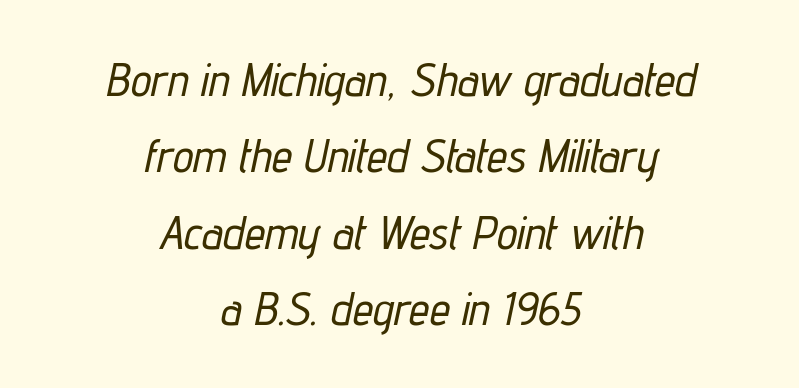
Q: Is the text italic (slanted)? A: Yes, it leans right by about 12 degrees.
Q: Is the text underlined? A: No.
Q: How is the paragraph aligned? A: Centered.
Q: Is the spacing between letters normal or unusually wide? A: Normal.
Q: Is the spacing between lines tight, normal or loose? A: Normal.
Q: Width (condensed, normal, or wide)? A: Condensed.
Q: Stroke contrast? A: Low.
Q: x-height? A: Medium.
Q: Monospaced? A: No.
